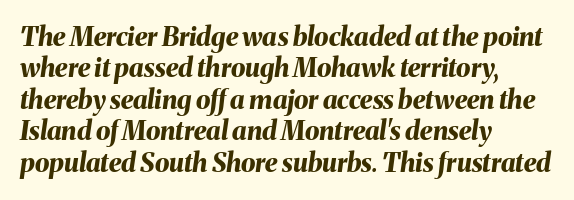
{"italic": "yes", "lean": "right", "slant_degrees": 8, "bold": "yes", "underline": "no", "align": "left", "line_spacing_ratio": 1.21, "letter_spacing": "normal", "letter_spacing_em": 0.0, "glyph_px": 26}
